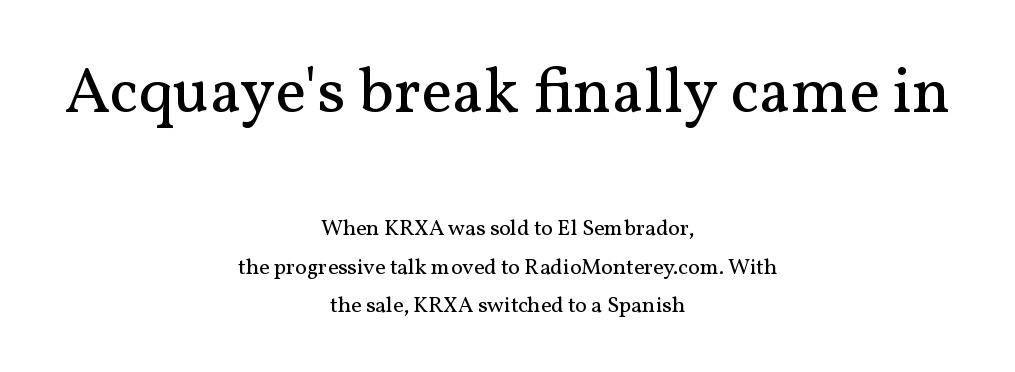
Q: Is the text bold? A: No.
Q: Is the text italic (slanted)? A: No, it is upright.
Q: Is the typeface a serif or a sans-serif typeface? A: Serif.
Q: Is the text underlined? A: No.
Q: How is the paragraph aligned? A: Centered.
Q: Is the spacing between letters normal or unusually wide? A: Normal.
Q: Which block of text is set in a larger size, the first (top) or the second (bottom)? A: The first (top) one.
Q: Width (condensed, normal, or wide)? A: Normal.
Q: Stroke contrast? A: Medium.
Q: x-height? A: Medium.
Q: Monospaced? A: No.
